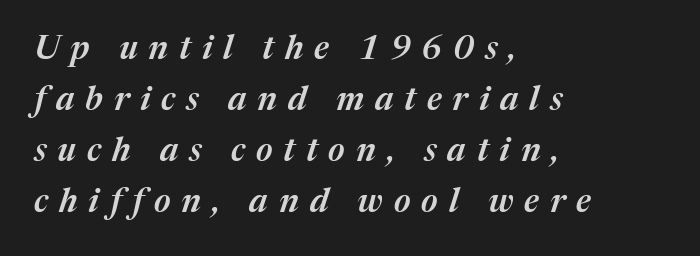
The image shows 33 px semibold type, italic (leaning right); set left-aligned, normal line spacing (1.55x), unusually wide letter spacing (+0.33 em), not underlined; medium stroke contrast and a medium x-height.
